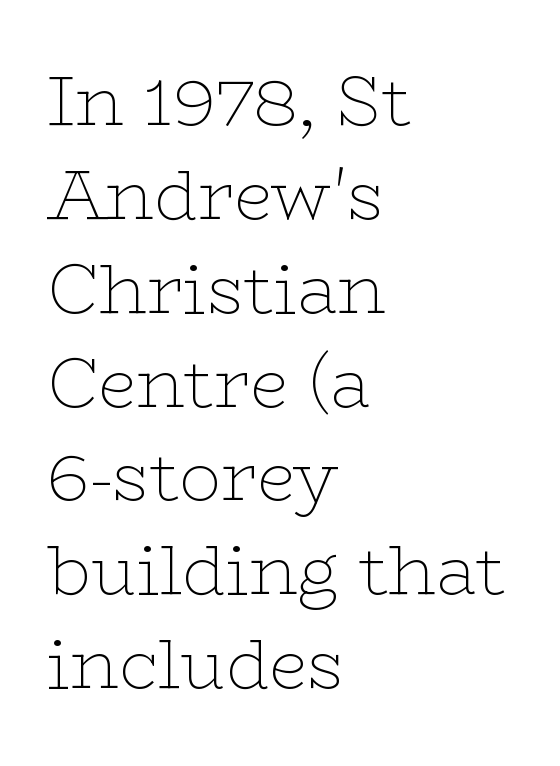
Every stem runs plumb, perpendicular to the baseline. Each letter keeps its own natural width here, so spacing adapts to shape. The rag falls on the right side of this text block. Weight: regular or lighter. Any mark beneath the type? The region is blank. Type style note: has serifs.
